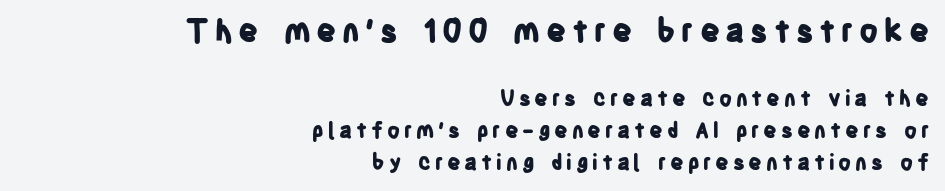
The image shows 31 px bold, condensed sans-serif type, upright; set right-aligned, normal line spacing (1.53x), not underlined; the first (top) block is 1.48x larger; low stroke contrast and a large x-height.
